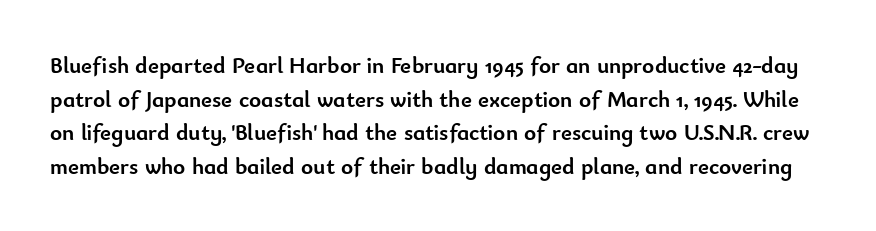
The letters stand upright; this is a roman face. The type is set solid horizontally, with unmodified tracking. Quick note: underline off. Set as a true bold cut, around the 700 mark.
